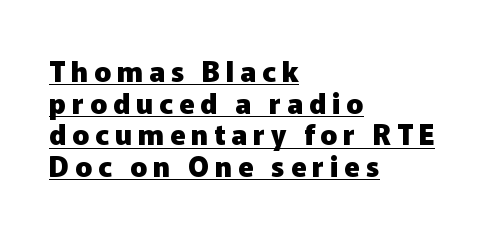
Q: Is the text bold? A: Yes.
Q: Is the text italic (slanted)? A: No, it is upright.
Q: Is the typeface a serif or a sans-serif typeface? A: Sans-serif.
Q: Is the text underlined? A: Yes.
Q: How is the paragraph aligned? A: Left-aligned.
Q: Is the spacing between letters normal or unusually wide? A: Unusually wide.
Q: Is the spacing between lines tight, normal or loose? A: Tight.
Q: Width (condensed, normal, or wide)? A: Normal.
Q: Stroke contrast? A: Low.
Q: x-height? A: Medium.
Q: Monospaced? A: No.
